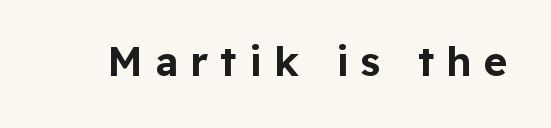
{"serif": "no", "italic": "no", "width": "normal", "stroke_contrast": "low", "x_height": "medium", "monospaced": "no", "underline": "no", "letter_spacing": "wide", "letter_spacing_em": 0.3, "glyph_px": 41}
